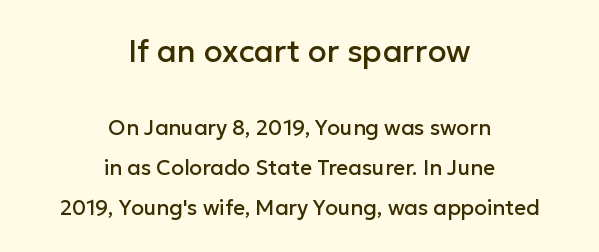
The image shows 31 px sans-serif type, upright; set centered, line spacing 1.89x, normal letter spacing, not underlined; the first (top) block is 1.48x larger; low stroke contrast and a medium x-height.
